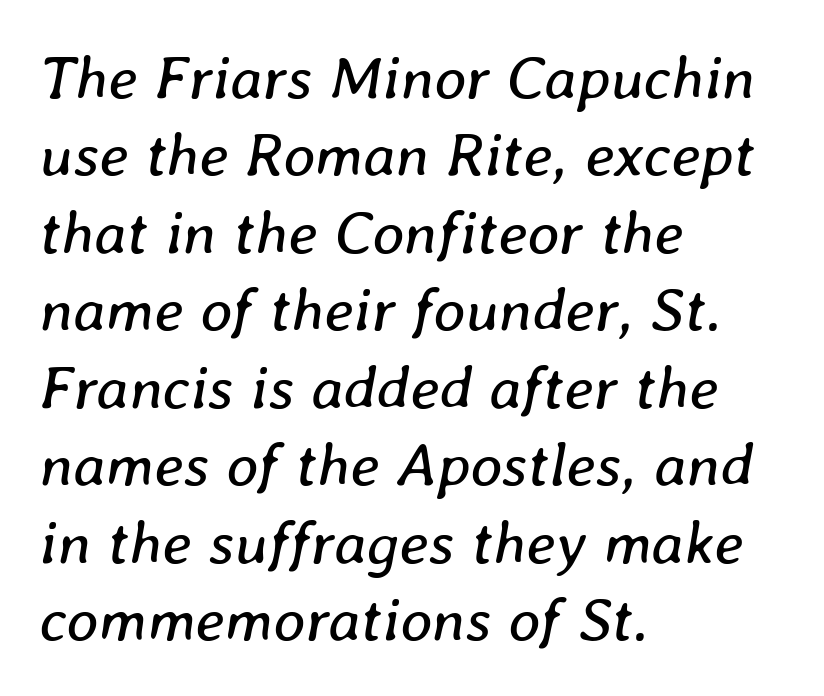
{"italic": "yes", "lean": "right", "slant_degrees": 8, "bold": "no", "weight": "regular", "width": "normal", "stroke_contrast": "low", "x_height": "medium", "monospaced": "no", "underline": "no", "align": "left", "line_spacing": "normal", "line_spacing_ratio": 1.25, "letter_spacing": "normal", "letter_spacing_em": 0.0, "glyph_px": 62}
